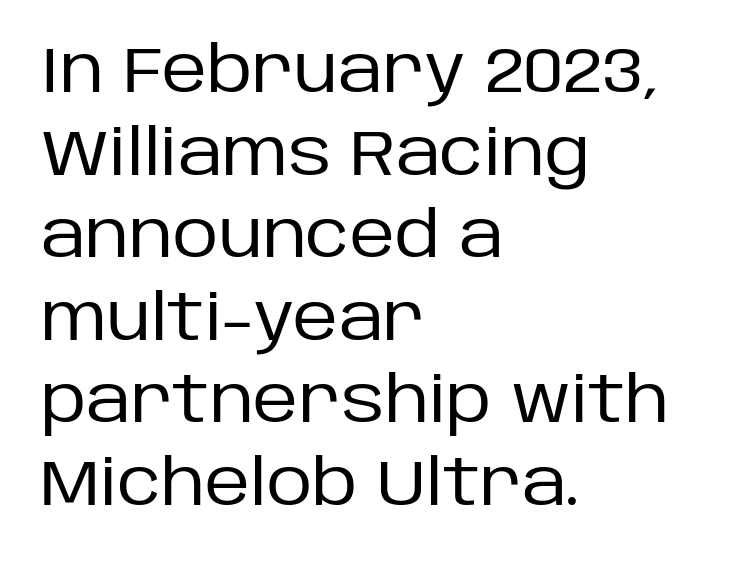
The image shows 63 px regular-weight sans-serif type, upright; set left-aligned, normal line spacing (1.31x), normal letter spacing, not underlined; low stroke contrast and a large x-height.
